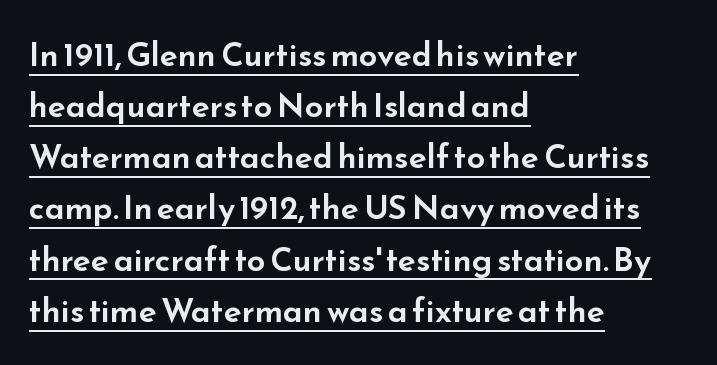
Q: Is the text italic (slanted)? A: No, it is upright.
Q: Is the typeface a serif or a sans-serif typeface? A: Sans-serif.
Q: Is the text underlined? A: Yes.
Q: How is the paragraph aligned? A: Left-aligned.
Q: Is the spacing between letters normal or unusually wide? A: Normal.
Q: Is the spacing between lines tight, normal or loose? A: Normal.
Q: Width (condensed, normal, or wide)? A: Wide.
Q: Stroke contrast? A: Low.
Q: x-height? A: Small.
Q: Monospaced? A: No.
